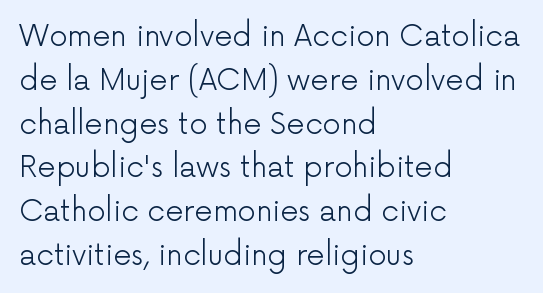
Q: Is the text bold? A: No.
Q: Is the text italic (slanted)? A: No, it is upright.
Q: Is the typeface a serif or a sans-serif typeface? A: Sans-serif.
Q: Is the text underlined? A: No.
Q: How is the paragraph aligned? A: Left-aligned.
Q: Is the spacing between letters normal or unusually wide? A: Normal.
Q: Is the spacing between lines tight, normal or loose? A: Normal.
Q: Width (condensed, normal, or wide)? A: Normal.
Q: Stroke contrast? A: Low.
Q: x-height? A: Medium.
Q: Monospaced? A: No.
